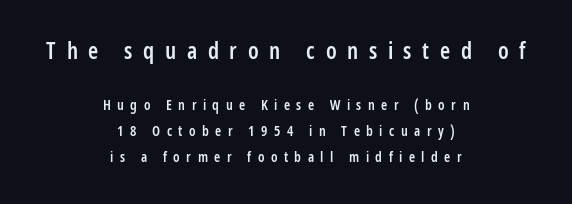
The image shows 23 px text type, upright; set centered, line spacing 1.86x, unusually wide letter spacing (+0.46 em), not underlined; the first (top) block is 1.64x larger.
